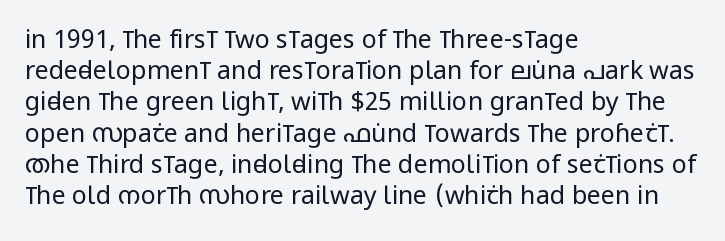
Spacing between characters is what you'd get straight out of the box. Ordinary non-slanted type is in use. The compositor pushed each line to the left boundary. Rows of type keep a routine distance in the vertical direction.
